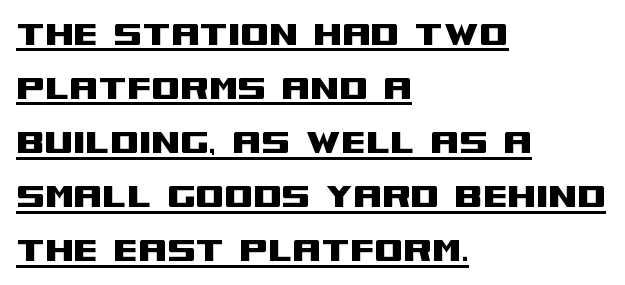
Q: Is the text italic (slanted)? A: No, it is upright.
Q: Is the typeface a serif or a sans-serif typeface? A: Sans-serif.
Q: Is the text underlined? A: Yes.
Q: How is the paragraph aligned? A: Left-aligned.
Q: Is the spacing between letters normal or unusually wide? A: Normal.
Q: Is the spacing between lines tight, normal or loose? A: Normal.
Q: Width (condensed, normal, or wide)? A: Wide.
Q: Stroke contrast? A: Medium.
Q: x-height? A: Large.
Q: Monospaced? A: No.
